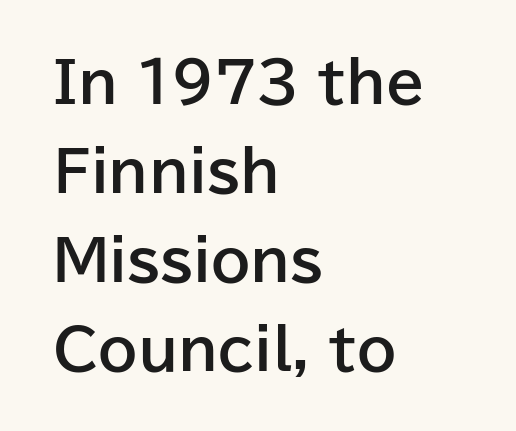
{"serif": "no", "italic": "no", "bold": "yes", "weight": "bold", "width": "normal", "stroke_contrast": "low", "x_height": "medium", "monospaced": "no", "underline": "no", "align": "left", "line_spacing": "normal", "line_spacing_ratio": 1.59, "letter_spacing": "normal", "letter_spacing_em": 0.0, "glyph_px": 56}
